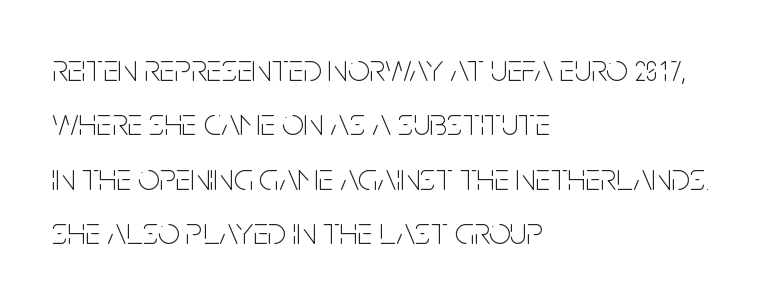
Q: Is the text bold? A: No.
Q: Is the text italic (slanted)? A: No, it is upright.
Q: Is the typeface a serif or a sans-serif typeface? A: Sans-serif.
Q: Is the text underlined? A: No.
Q: How is the paragraph aligned? A: Left-aligned.
Q: Is the spacing between letters normal or unusually wide? A: Normal.
Q: Is the spacing between lines tight, normal or loose? A: Normal.
Q: Width (condensed, normal, or wide)? A: Condensed.
Q: Stroke contrast? A: Low.
Q: x-height? A: Large.
Q: Monospaced? A: No.
